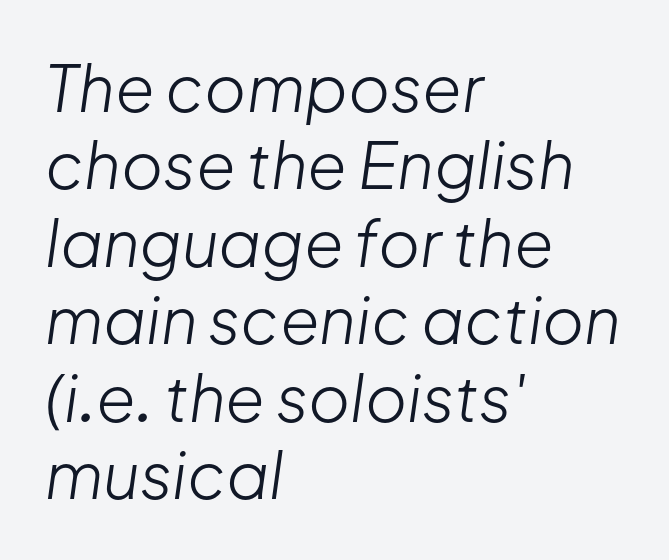
The image shows 64 px light type, italic (leaning right); set left-aligned, line spacing 1.21x, normal letter spacing, not underlined; low stroke contrast and a medium x-height.
